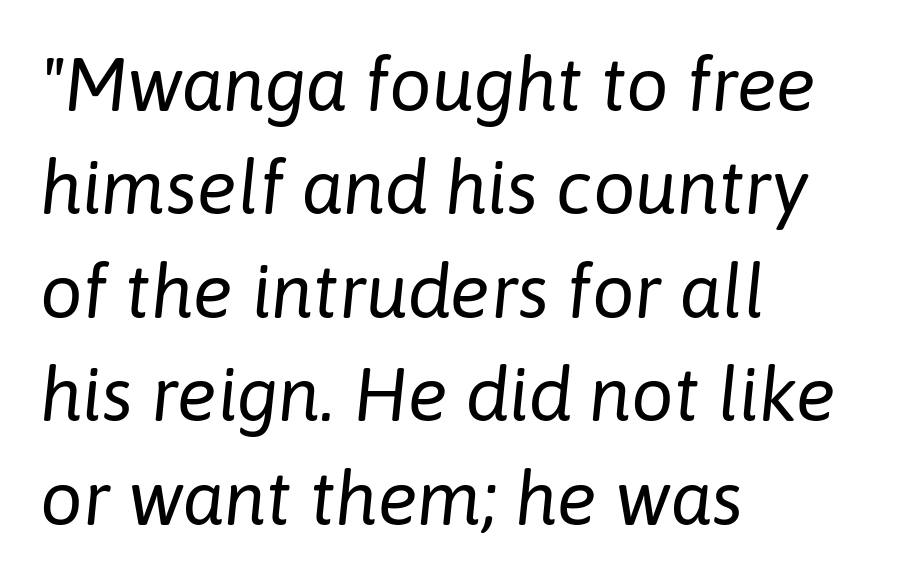
Q: Is the text bold? A: No.
Q: Is the text italic (slanted)? A: Yes, it leans right by about 6 degrees.
Q: Is the text underlined? A: No.
Q: How is the paragraph aligned? A: Left-aligned.
Q: Is the spacing between letters normal or unusually wide? A: Normal.
Q: Is the spacing between lines tight, normal or loose? A: Normal.
Q: Width (condensed, normal, or wide)? A: Normal.
Q: Stroke contrast? A: Low.
Q: x-height? A: Medium.
Q: Monospaced? A: No.
